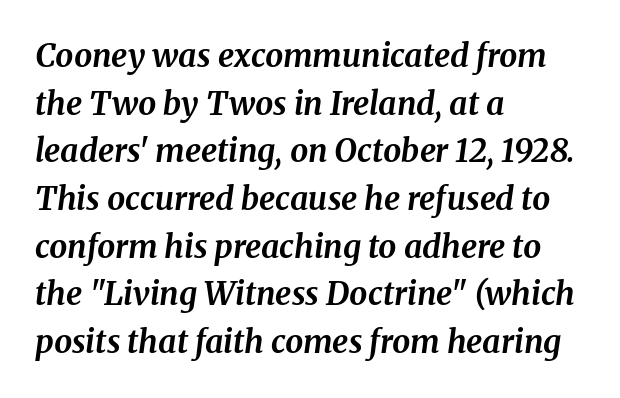
Q: Is the text bold? A: Yes.
Q: Is the text italic (slanted)? A: Yes, it leans right by about 8 degrees.
Q: Is the typeface a serif or a sans-serif typeface? A: Serif.
Q: Is the text underlined? A: No.
Q: How is the paragraph aligned? A: Left-aligned.
Q: Is the spacing between letters normal or unusually wide? A: Normal.
Q: Is the spacing between lines tight, normal or loose? A: Normal.
Q: Width (condensed, normal, or wide)? A: Normal.
Q: Stroke contrast? A: Medium.
Q: x-height? A: Medium.
Q: Monospaced? A: No.
